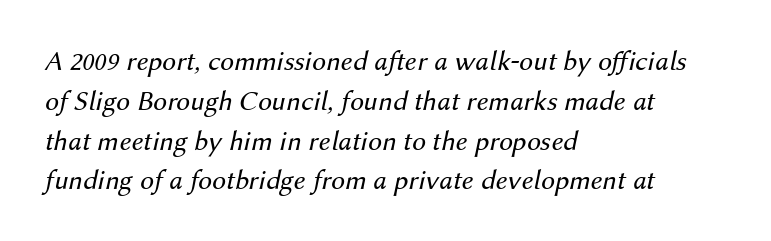
The image shows 28 px regular-weight type, italic (leaning right); set left-aligned, normal line spacing (1.42x), normal letter spacing, not underlined; medium stroke contrast and a medium x-height.
